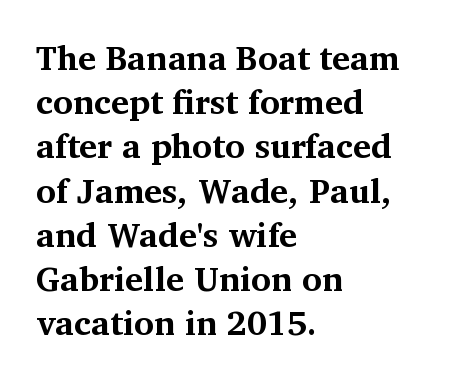
The space directly below the letters is spotless. The face used here has the dense, thick strokes of a bold. The typeface chosen for these lines features serifs. The rendering uses natural spacing where letterforms have individual widths. A normal amount of white space separates one row of letters from the next.
